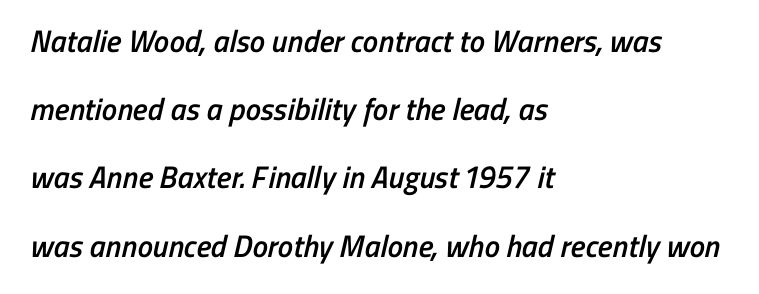
The image shows 31 px semibold, condensed sans-serif type; set left-aligned, loose line spacing (2.2x), normal letter spacing, not underlined; low stroke contrast and a medium x-height.
